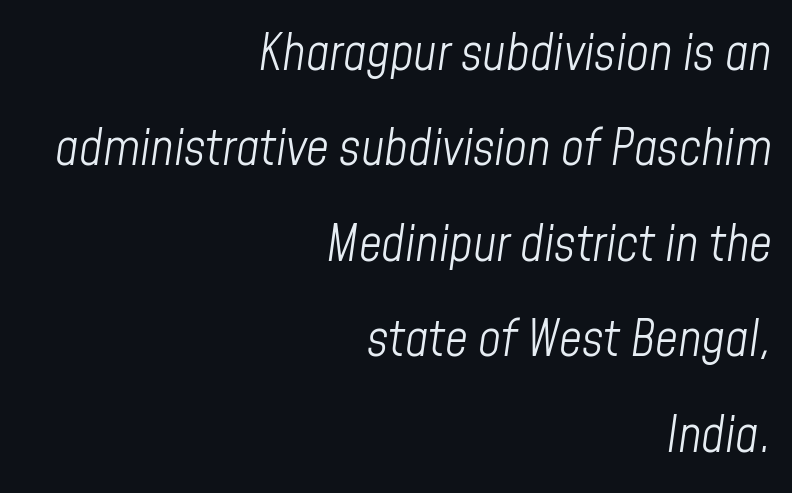
The image shows 50 px light, condensed type, italic (leaning right); set right-aligned, loose line spacing (1.91x), normal letter spacing, not underlined; low stroke contrast and a medium x-height.
